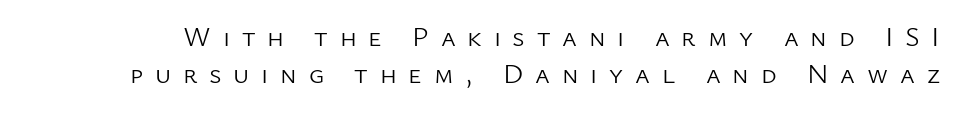
Q: Is the text bold? A: No.
Q: Is the text italic (slanted)? A: No, it is upright.
Q: Is the typeface a serif or a sans-serif typeface? A: Sans-serif.
Q: Is the text underlined? A: No.
Q: Is the spacing between letters normal or unusually wide? A: Unusually wide.
Q: Is the spacing between lines tight, normal or loose? A: Normal.
Q: Width (condensed, normal, or wide)? A: Normal.
Q: Stroke contrast? A: Low.
Q: x-height? A: Medium.
Q: Monospaced? A: No.
